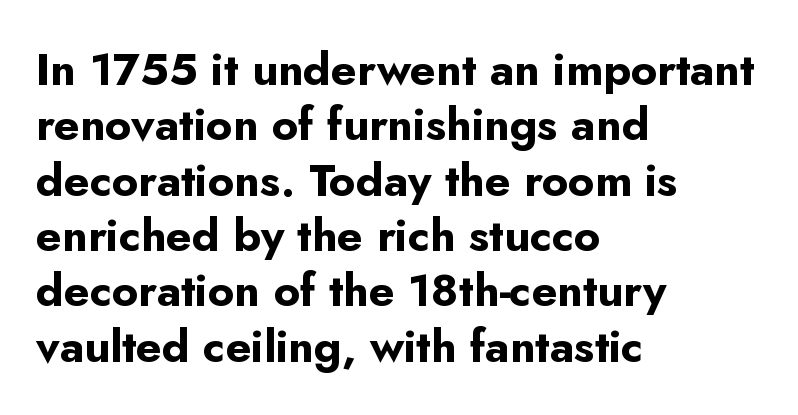
Q: Is the text bold? A: Yes.
Q: Is the text italic (slanted)? A: No, it is upright.
Q: Is the typeface a serif or a sans-serif typeface? A: Sans-serif.
Q: Is the text underlined? A: No.
Q: How is the paragraph aligned? A: Left-aligned.
Q: Is the spacing between letters normal or unusually wide? A: Normal.
Q: Width (condensed, normal, or wide)? A: Normal.
Q: Stroke contrast? A: Low.
Q: x-height? A: Small.
Q: Monospaced? A: No.
